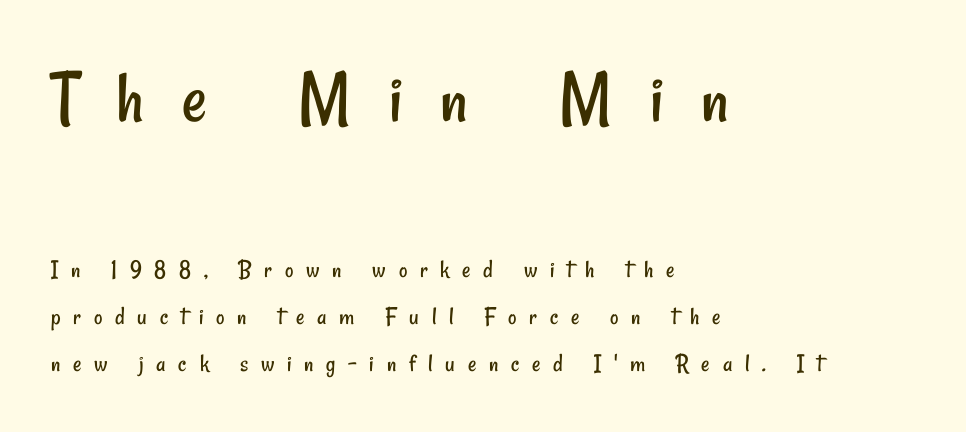
Is the block centered? No — it sits flush against the left margin. Short note: letters widely spaced. This layout puts the oversized block above and the modest block below. The rendering uses natural spacing where letterforms have individual widths. Vertical stems look standard width or narrower in stroke.
